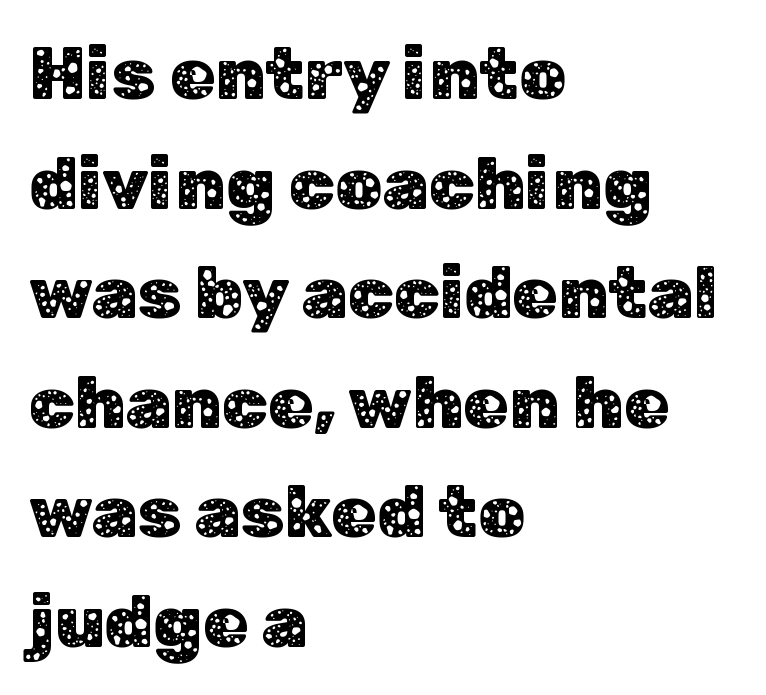
Posture: upright roman. You could not count columns in this text — the font is proportionally spaced. Is the letter spacing exaggerated? No — it looks like the ordinary default. The text was rendered using a sans face with plain stroke endings.
